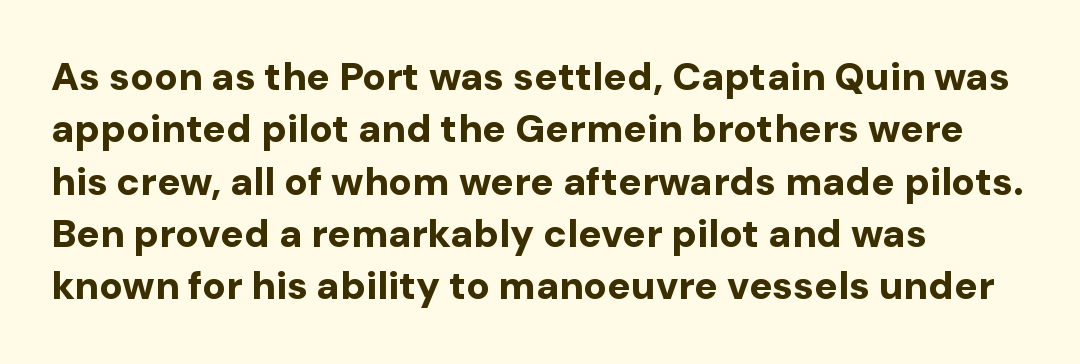
{"serif": "no", "italic": "no", "bold": "yes", "weight": "bold", "width": "normal", "stroke_contrast": "low", "x_height": "medium", "monospaced": "no", "underline": "no", "align": "left", "line_spacing": "normal", "line_spacing_ratio": 1.34, "letter_spacing": "normal", "letter_spacing_em": 0.0, "glyph_px": 39}
